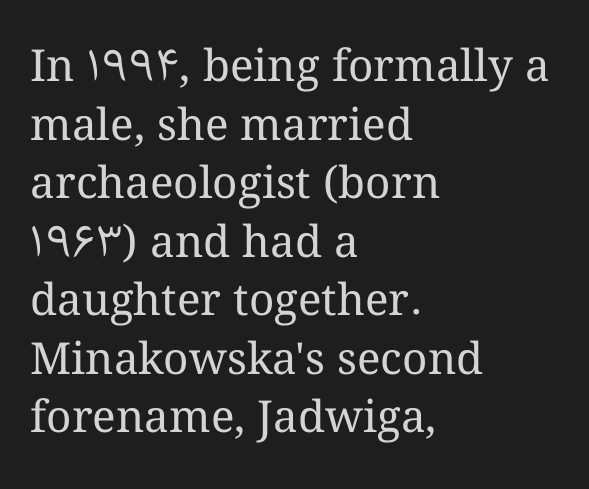
In terms of posture, this sample is upright. Proportional: the letters do not fall into vertical columns. Is there much room between lines? A standard amount, neither cramped nor airy. These lines are set flush left with a ragged right edge. The string is rendered with underlining switched off.
